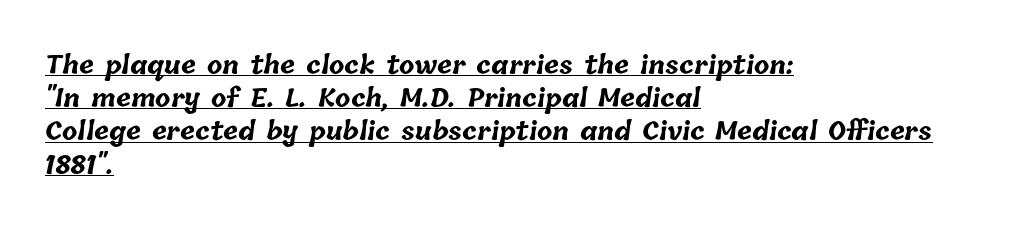
The image shows 25 px bold type; set left-aligned, normal line spacing (1.33x), normal letter spacing, underlined.
